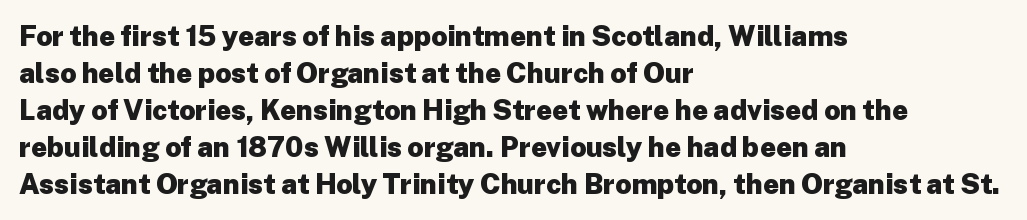
The image shows 28 px heavy sans-serif type, upright; set left-aligned, normal line spacing (1.32x), normal letter spacing, not underlined; low stroke contrast and a medium x-height.
